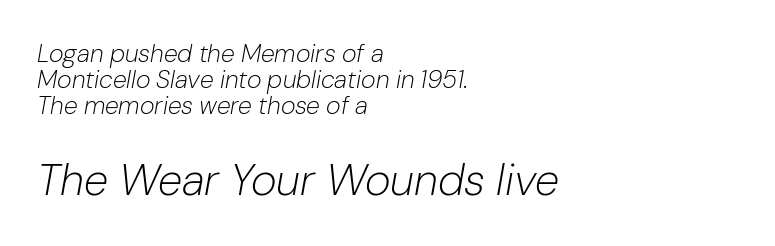
Weight: not bold — regular or lighter. How would I describe the line gaps? Narrow and economical. Which margin do the lines hug? The left one — the right edge is uneven. Which chunk is bigger? The second one — the bottom block dwarfs the top. Descender tails drop into unmarked territory. This sample has the flowing, uneven cadence of proportional lettering.
